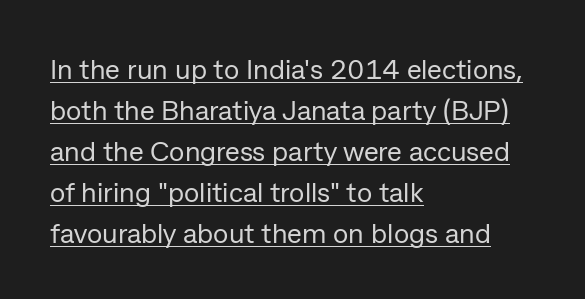
Q: Is the text bold? A: No.
Q: Is the text italic (slanted)? A: No, it is upright.
Q: Is the typeface a serif or a sans-serif typeface? A: Sans-serif.
Q: Is the text underlined? A: Yes.
Q: How is the paragraph aligned? A: Left-aligned.
Q: Is the spacing between letters normal or unusually wide? A: Normal.
Q: Is the spacing between lines tight, normal or loose? A: Normal.
Q: Width (condensed, normal, or wide)? A: Normal.
Q: Stroke contrast? A: Low.
Q: x-height? A: Medium.
Q: Monospaced? A: No.
